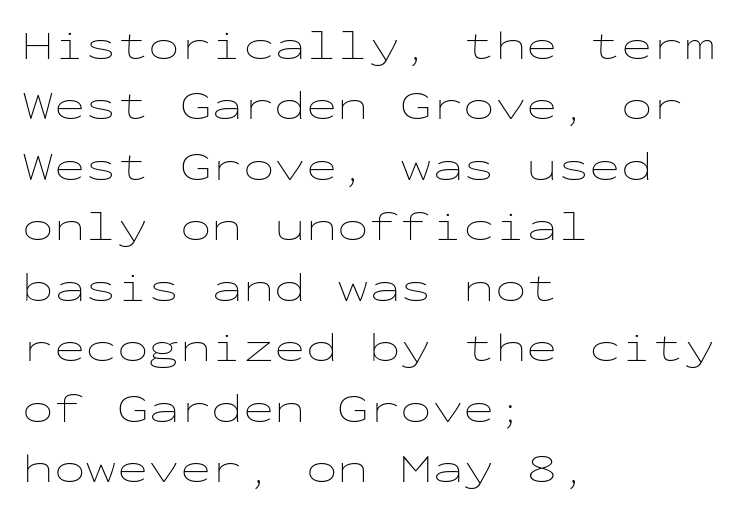
The gap between lines stays unmarked. This rendering uses left alignment, leaving the right contour irregular. These lines are rendered in a fixed-pitch font. Nothing heavy about these letters — not bold at all.
